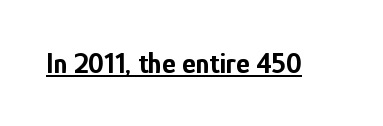
Grotesque or geometric, the face here clearly has no serifs. Plenty of ink on the page — the face is bold. Characters follow at the spacing the type designer built in. Vertical strokes here are truly vertical. Proportional: the letters do not fall into vertical columns. The face used here appears with an underline applied.
